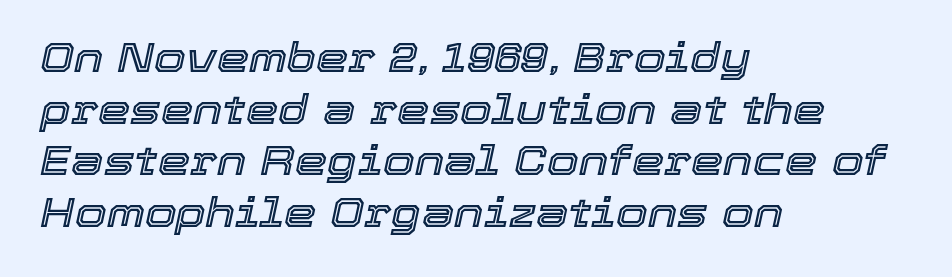
Honestly, there is no underline to notice here at all. Alignment: flush left. Each new line begins a customary step beneath the previous one. The passage shown leans; its letterforms are oblique.
